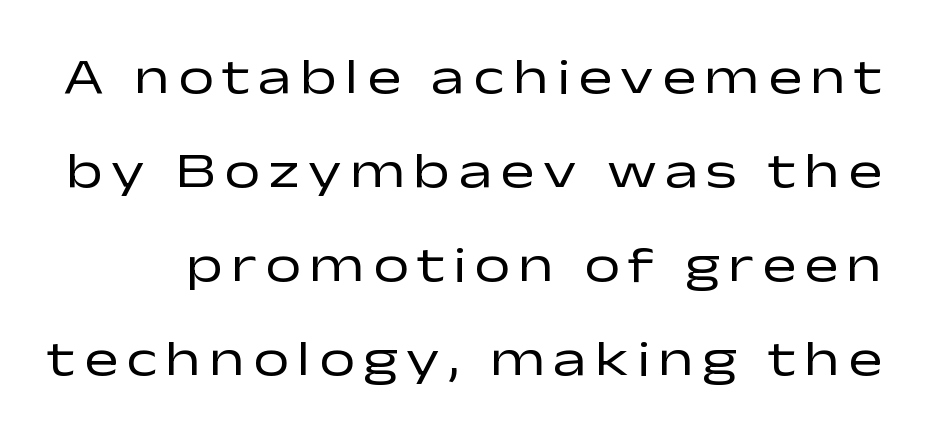
Note: no serifs on the glyphs. No letter is thick-stroked: the sample isn't bold. Vertical strokes here are truly vertical. The rendering uses natural spacing where letterforms have individual widths. The string is rendered with underlining switched off.
